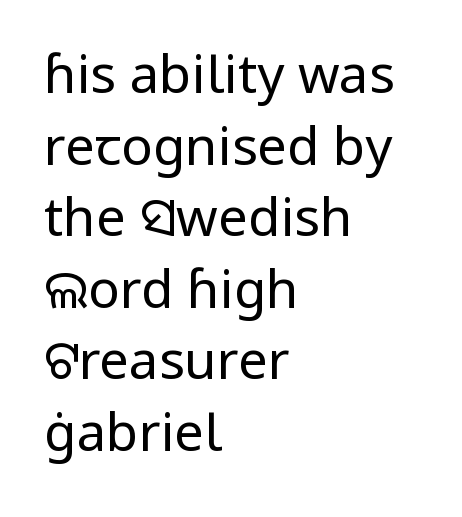
Q: Is the text bold? A: No.
Q: Is the text italic (slanted)? A: No, it is upright.
Q: Is the typeface a serif or a sans-serif typeface? A: Sans-serif.
Q: Is the text underlined? A: No.
Q: How is the paragraph aligned? A: Left-aligned.
Q: Is the spacing between letters normal or unusually wide? A: Normal.
Q: Is the spacing between lines tight, normal or loose? A: Normal.
Q: Width (condensed, normal, or wide)? A: Normal.
Q: Stroke contrast? A: Low.
Q: x-height? A: Medium.
Q: Monospaced? A: No.
